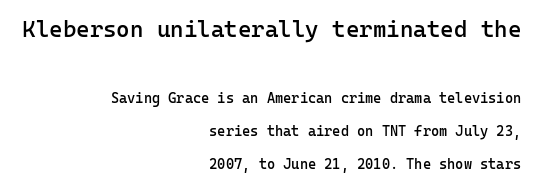
Each new line begins a long way beneath the previous one. Check under the words: just untouched page. Typographic density is moderately raised because the face is semibold. If you drew a line through each stem, it would be perfectly vertical. The rendering shrinks the type as you move from the upper chunk to the lower.
